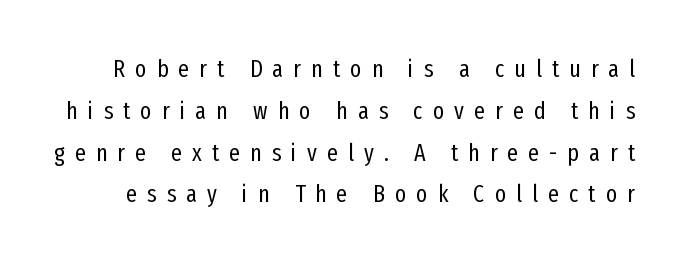
The face looks like a standard text weight, possibly lighter. Short note: letters widely spaced. Check under the words: just untouched page. If you drew a line through each stem, it would be perfectly vertical.
